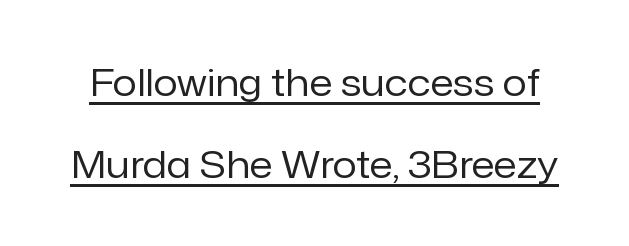
A sans-serif font was chosen for this passage. Ascenders rise straight up at ninety degrees. No extra ink here — the face is not bold. The face used here is rendered with its standard letterfit. A typesetter would call this proportional, since set widths differ per character.
